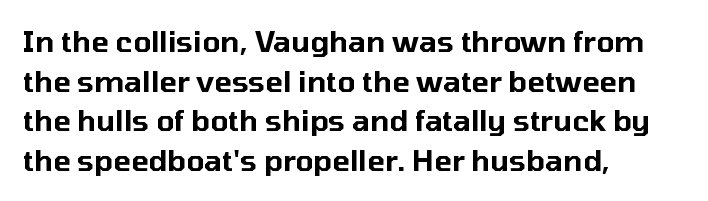
Rule under the text: the space is simply empty. Layout note: lines flush left. These lines were composed using upright roman letters. Do the characters align in a grid? No, the font is proportional. Note: no serifs on the glyphs.
